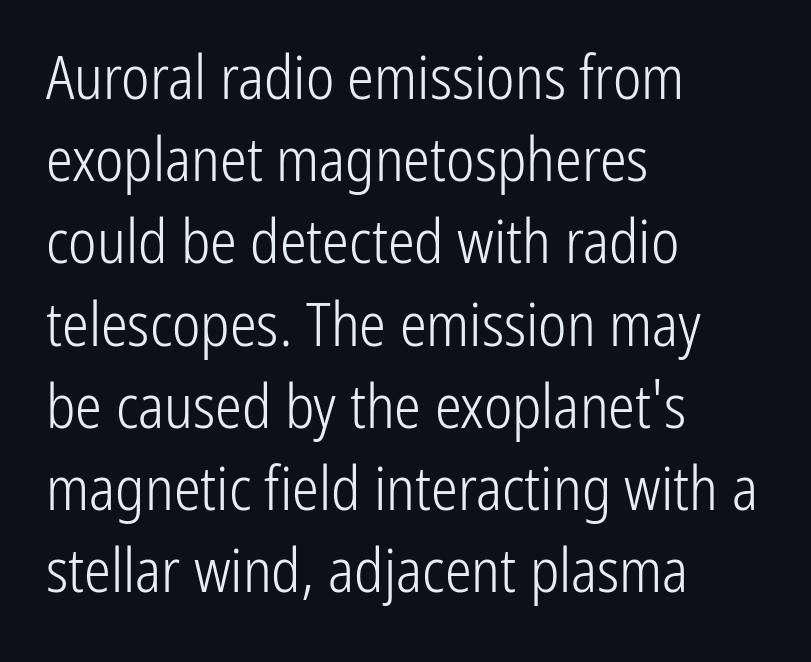
The image shows 60 px light, condensed sans-serif type, upright; set left-aligned, normal line spacing (1.37x), normal letter spacing, not underlined; low stroke contrast and a medium x-height.
